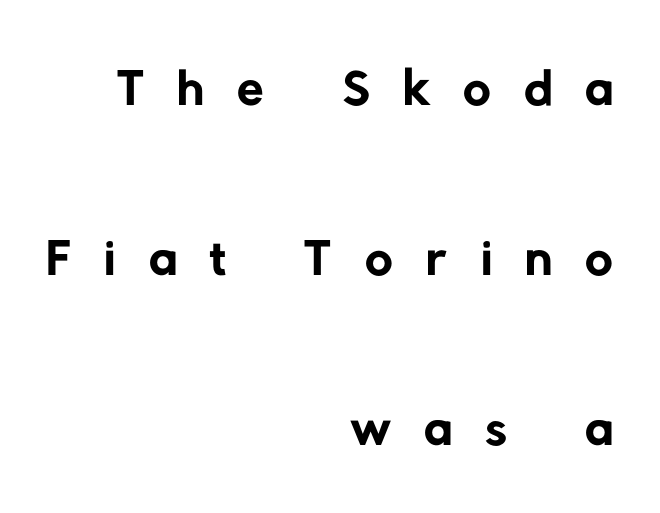
Q: Is the text bold? A: No.
Q: Is the typeface a serif or a sans-serif typeface? A: Sans-serif.
Q: Is the text underlined? A: No.
Q: How is the paragraph aligned? A: Right-aligned.
Q: Is the spacing between letters normal or unusually wide? A: Unusually wide.
Q: Is the spacing between lines tight, normal or loose? A: Loose.
Q: Width (condensed, normal, or wide)? A: Normal.
Q: Stroke contrast? A: Low.
Q: x-height? A: Medium.
Q: Monospaced? A: No.
